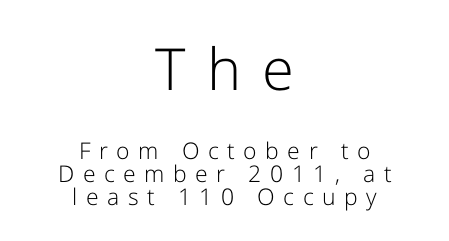
The image shows 58 px light sans-serif type, upright; set centered, tight line spacing (1.02x), unusually wide letter spacing (+0.37 em), not underlined; the first (top) block is 2.52x larger; low stroke contrast and a medium x-height.
